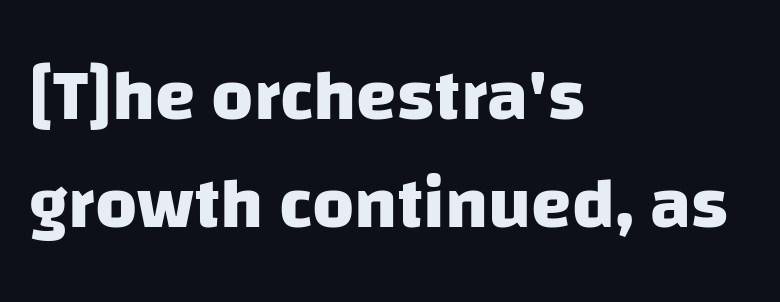
The image shows 73 px heavy sans-serif type; set left-aligned, normal line spacing (1.48x), normal letter spacing, not underlined; low stroke contrast and a large x-height.
